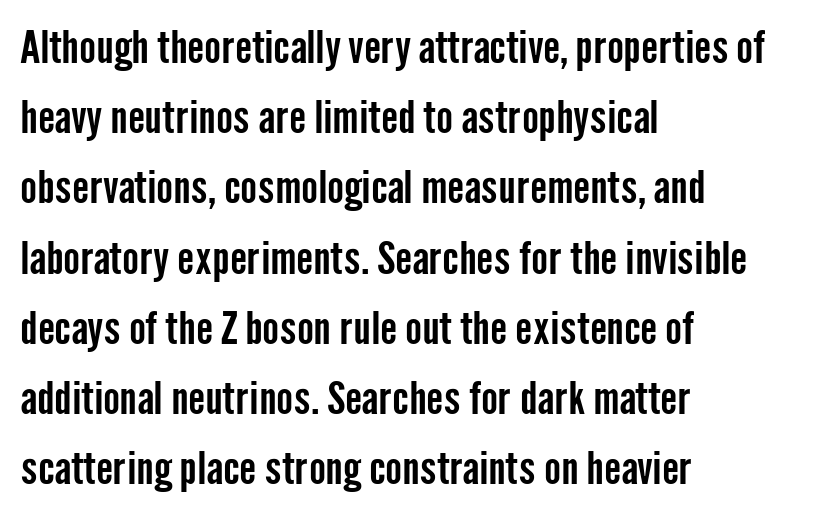
Q: Is the text italic (slanted)? A: No, it is upright.
Q: Is the typeface a serif or a sans-serif typeface? A: Sans-serif.
Q: Is the text underlined? A: No.
Q: How is the paragraph aligned? A: Left-aligned.
Q: Is the spacing between letters normal or unusually wide? A: Normal.
Q: Is the spacing between lines tight, normal or loose? A: Normal.
Q: Width (condensed, normal, or wide)? A: Condensed.
Q: Stroke contrast? A: Low.
Q: x-height? A: Medium.
Q: Monospaced? A: No.
